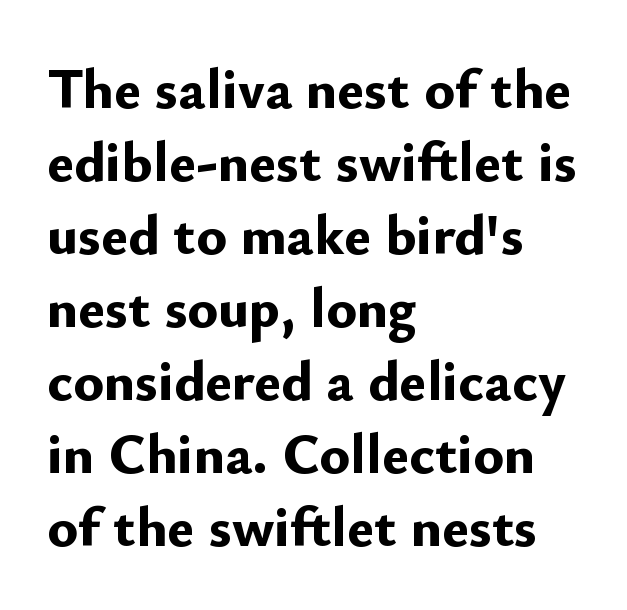
{"serif": "no", "italic": "no", "bold": "yes", "weight": "bold", "width": "normal", "stroke_contrast": "low", "x_height": "small", "monospaced": "no", "underline": "no", "align": "left", "line_spacing": "normal", "line_spacing_ratio": 1.28, "letter_spacing": "normal", "letter_spacing_em": 0.0, "glyph_px": 57}
